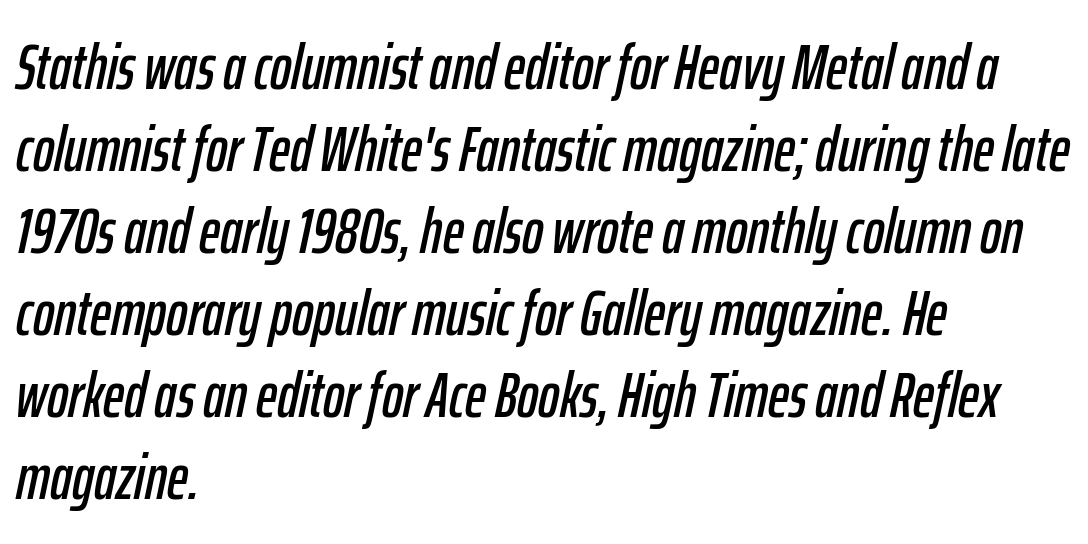
Rows of type keep a routine distance in the vertical direction. Is the block centered? No — it sits flush against the left margin. The letters advance in unequal steps, a hallmark of proportional type. A typesetter would call this zero additional tracking.
